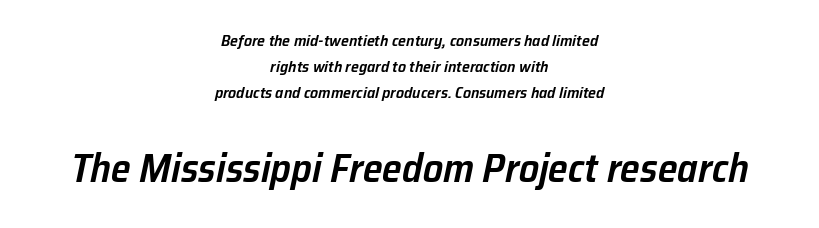
{"italic": "yes", "lean": "right", "slant_degrees": 12, "bold": "semi", "weight": "semibold", "width": "normal", "stroke_contrast": "low", "x_height": "medium", "monospaced": "no", "underline": "no", "align": "center", "line_spacing": "normal", "line_spacing_ratio": 1.61, "letter_spacing": "normal", "letter_spacing_em": 0.0, "larger_block": "second", "size_ratio": 2.5, "glyph_px": 40}
